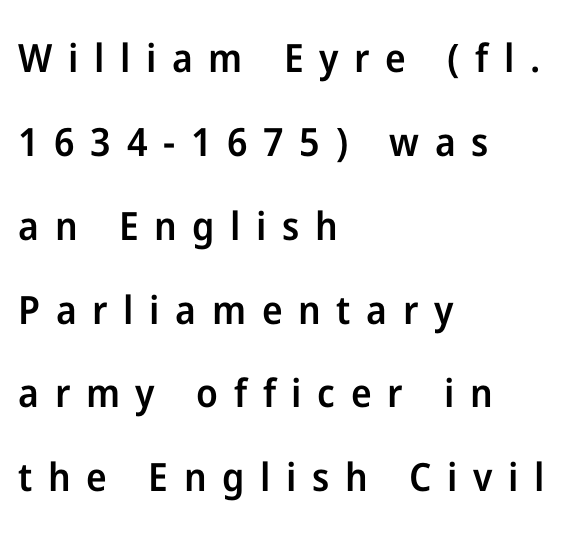
Q: Is the text bold? A: Semi-bold.
Q: Is the text italic (slanted)? A: No, it is upright.
Q: Is the typeface a serif or a sans-serif typeface? A: Sans-serif.
Q: Is the text underlined? A: No.
Q: How is the paragraph aligned? A: Left-aligned.
Q: Is the spacing between letters normal or unusually wide? A: Unusually wide.
Q: Is the spacing between lines tight, normal or loose? A: Loose.
Q: Width (condensed, normal, or wide)? A: Normal.
Q: Stroke contrast? A: Low.
Q: x-height? A: Medium.
Q: Monospaced? A: No.
